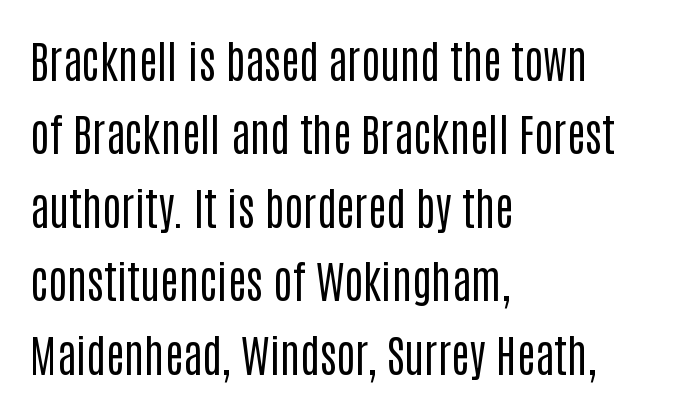
The image shows 44 px regular-weight, condensed sans-serif type, upright; set left-aligned, normal line spacing (1.67x), normal letter spacing, not underlined; low stroke contrast and a large x-height.
